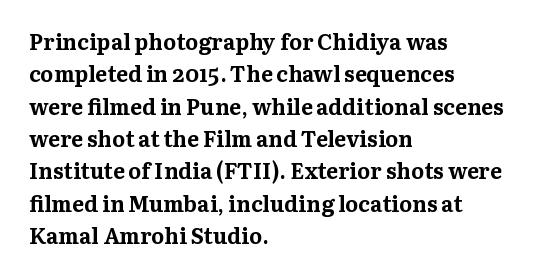
Q: Is the text bold? A: Yes.
Q: Is the text italic (slanted)? A: No, it is upright.
Q: Is the text underlined? A: No.
Q: How is the paragraph aligned? A: Left-aligned.
Q: Is the spacing between letters normal or unusually wide? A: Normal.
Q: Is the spacing between lines tight, normal or loose? A: Normal.
